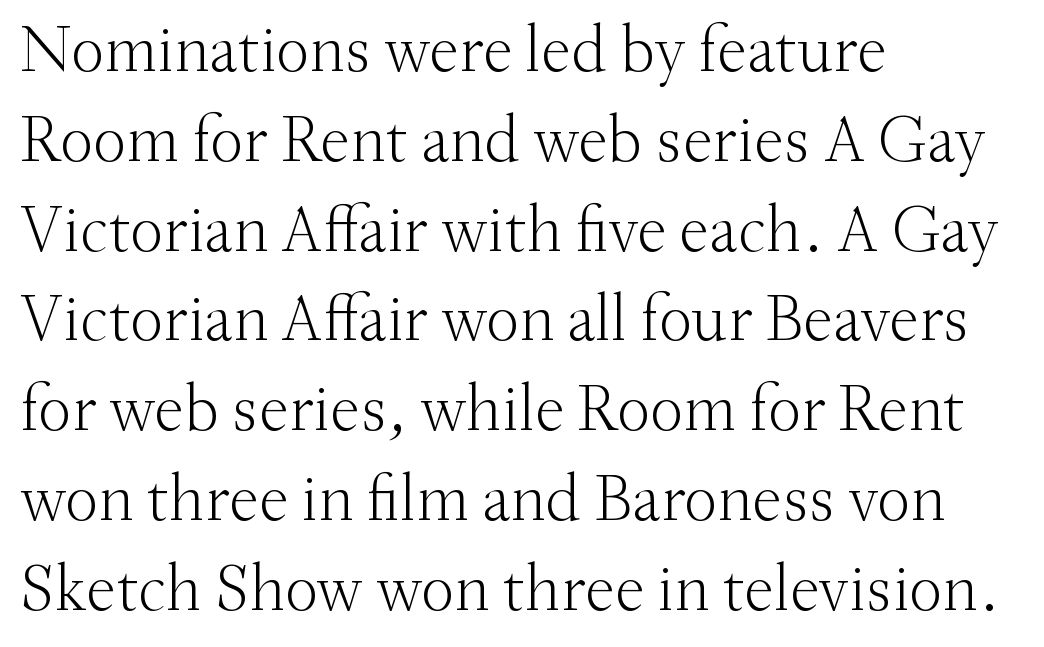
{"serif": "yes", "italic": "no", "bold": "no", "weight": "light", "width": "normal", "stroke_contrast": "medium", "x_height": "small", "monospaced": "no", "underline": "no", "align": "left", "line_spacing": "normal", "line_spacing_ratio": 1.34, "letter_spacing": "normal", "letter_spacing_em": 0.0, "glyph_px": 67}
